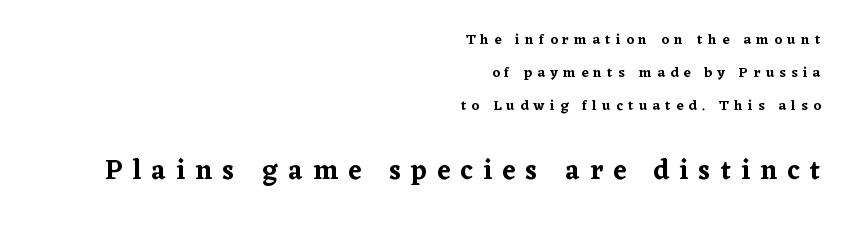
{"italic": "no", "underline": "no", "align": "right", "line_spacing": "loose", "line_spacing_ratio": 2.35, "letter_spacing": "wide", "letter_spacing_em": 0.38, "larger_block": "second", "size_ratio": 1.93, "glyph_px": 27}
